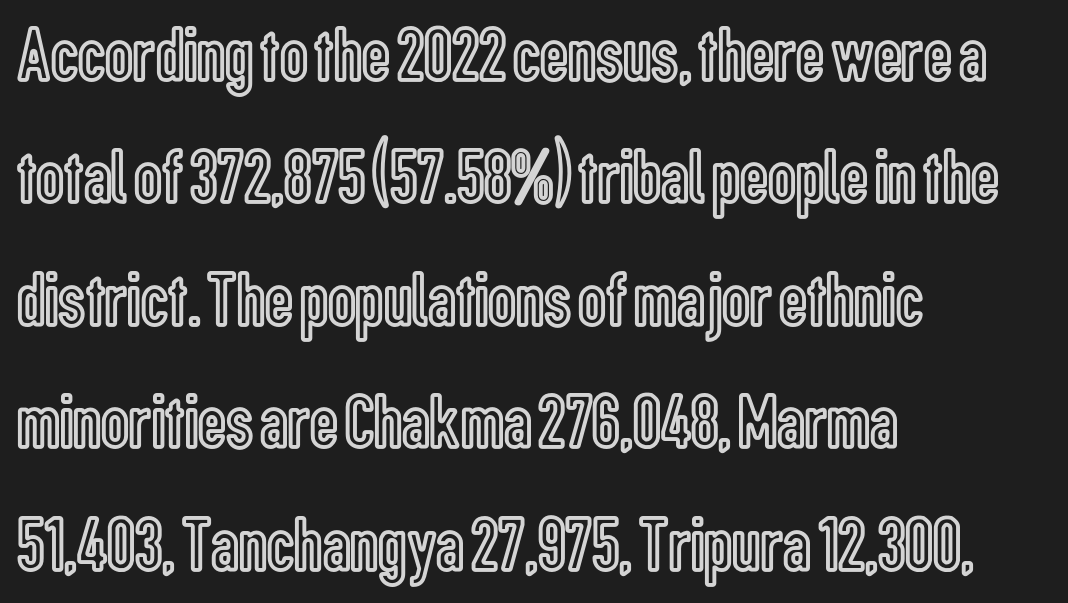
{"italic": "no", "width": "condensed", "x_height": "medium", "monospaced": "no", "underline": "no", "align": "left", "line_spacing": "normal", "line_spacing_ratio": 1.57, "letter_spacing": "normal", "letter_spacing_em": 0.0, "glyph_px": 78}
